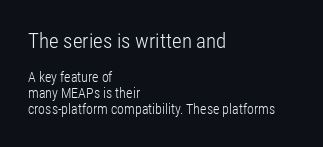
The face used here is rendered with its standard letterfit. Bold? No — there's no thickening of the strokes. Leading is clearly below the norm, producing a dense column. A classic flush-left, rag-right setting is used for this passage. Posture: upright roman.
